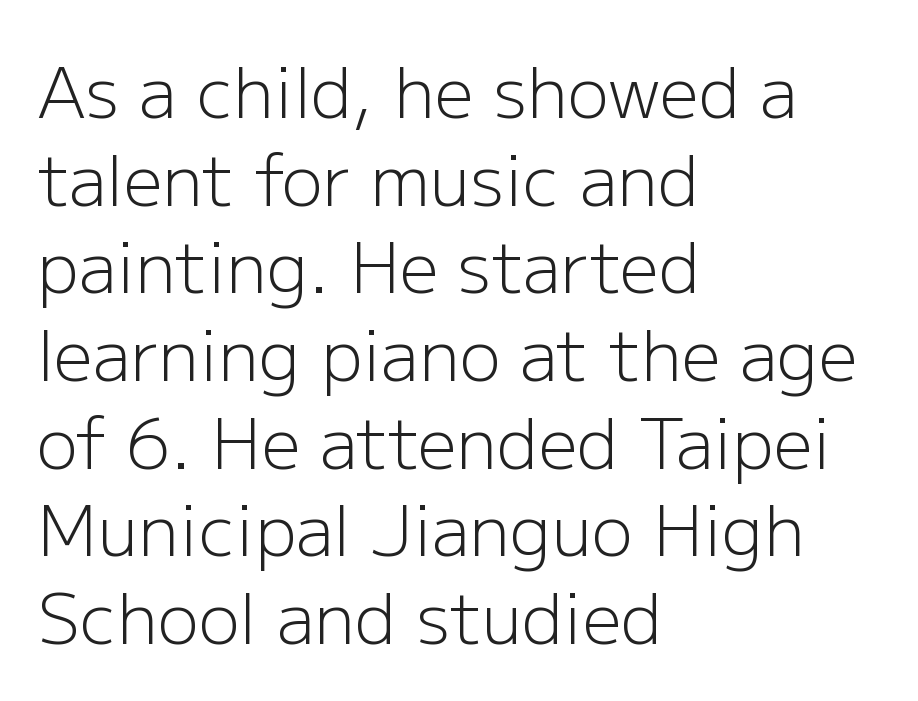
Q: Is the text bold? A: No.
Q: Is the text italic (slanted)? A: No, it is upright.
Q: Is the typeface a serif or a sans-serif typeface? A: Sans-serif.
Q: Is the text underlined? A: No.
Q: How is the paragraph aligned? A: Left-aligned.
Q: Is the spacing between letters normal or unusually wide? A: Normal.
Q: Is the spacing between lines tight, normal or loose? A: Normal.
Q: Width (condensed, normal, or wide)? A: Normal.
Q: Stroke contrast? A: Low.
Q: x-height? A: Medium.
Q: Monospaced? A: No.
